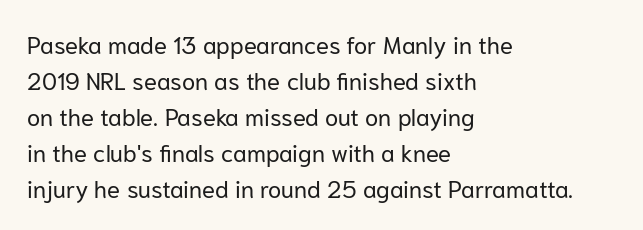
The image shows 24 px text type, upright; set left-aligned, normal line spacing (1.5x), normal letter spacing, not underlined.
